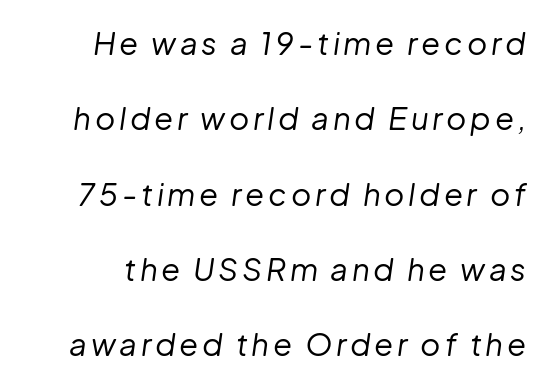
{"italic": "yes", "lean": "right", "slant_degrees": 8, "bold": "no", "weight": "regular", "width": "normal", "stroke_contrast": "low", "x_height": "medium", "monospaced": "no", "underline": "no", "line_spacing": "loose", "line_spacing_ratio": 2.43, "glyph_px": 31}
